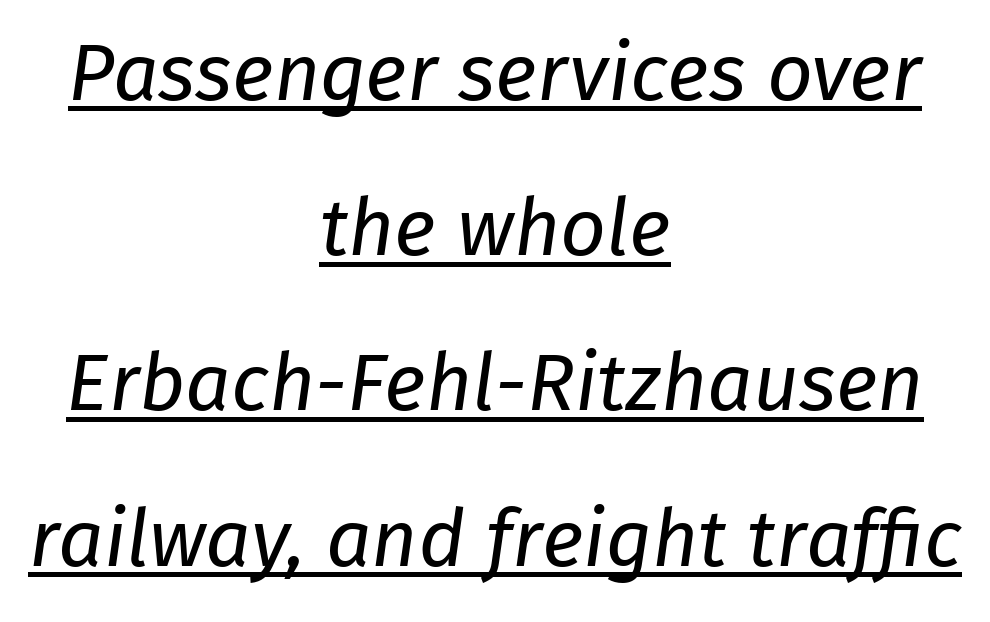
{"italic": "yes", "lean": "right", "slant_degrees": 8, "bold": "no", "weight": "regular", "width": "normal", "stroke_contrast": "low", "x_height": "medium", "monospaced": "no", "underline": "yes", "align": "center", "line_spacing": "loose", "line_spacing_ratio": 1.94, "letter_spacing": "normal", "letter_spacing_em": 0.0, "glyph_px": 80}
